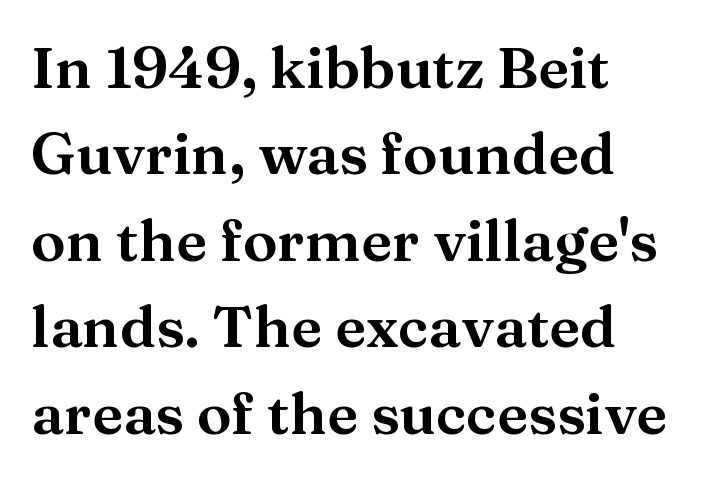
The image shows 58 px wide serif type, upright; set normal line spacing (1.49x), normal letter spacing, not underlined; medium stroke contrast and a medium x-height.
